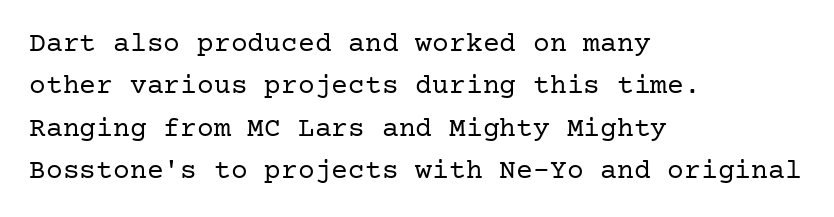
The image shows 28 px regular-weight serif type, upright; set left-aligned, normal line spacing (1.51x), normal letter spacing, not underlined; low stroke contrast and a medium x-height.
